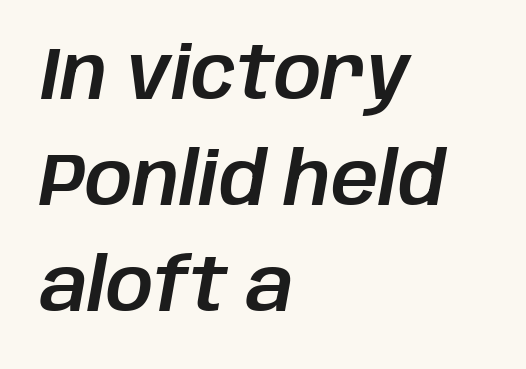
Characters are canted at an angle relative to the baseline's perpendicular. This rendering uses left alignment, leaving the right contour irregular. Notice how descenders clear the ascenders below comfortably — that's standard leading. The zone under the glyphs is completely vacant. The tracking reads as untouched default to a designer's eye.
